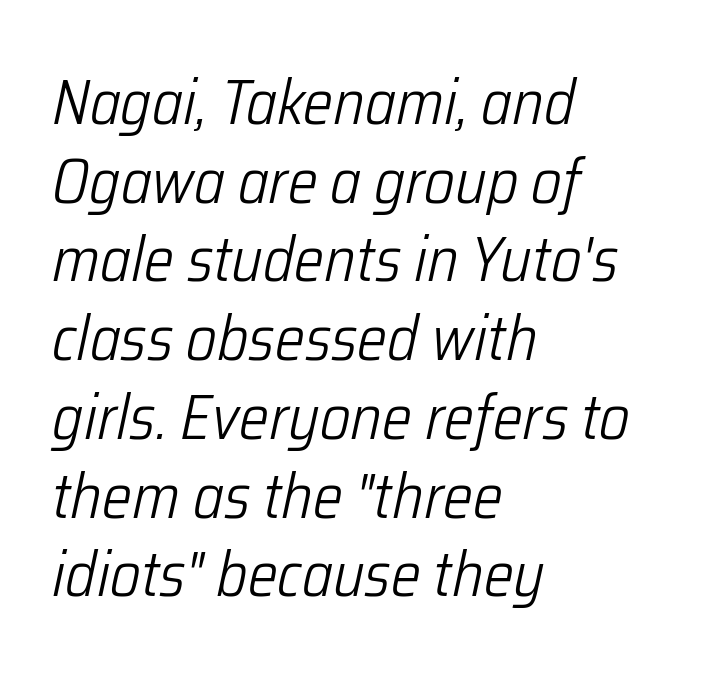
The image shows 63 px light, condensed type, italic (leaning right); set left-aligned, normal line spacing (1.25x), normal letter spacing, not underlined; low stroke contrast and a medium x-height.
